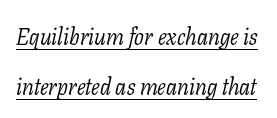
{"italic": "yes", "lean": "right", "slant_degrees": 11, "bold": "no", "underline": "yes", "line_spacing": "loose", "line_spacing_ratio": 2.17, "letter_spacing": "normal", "letter_spacing_em": 0.0, "glyph_px": 23}
